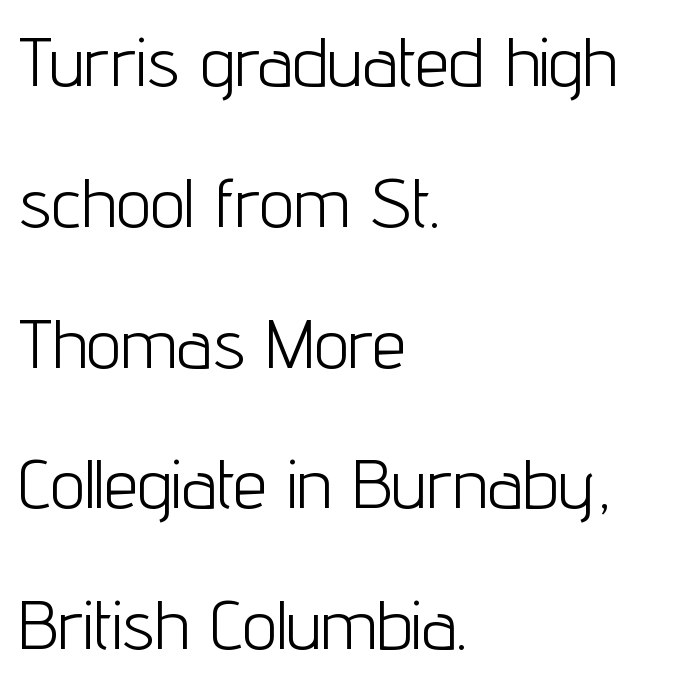
This sample is left-justified, so line endings fall wherever the words run out. Italic: no, the glyphs are upright roman. One glance says open: line gaps are wider than usual. Think of a printed novel: that variable character pitch is what you see here.
